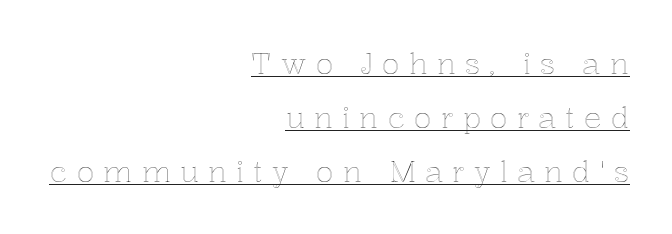
{"italic": "no", "width": "normal", "x_height": "medium", "monospaced": "no", "underline": "yes", "align": "right", "line_spacing_ratio": 1.86, "letter_spacing": "wide", "letter_spacing_em": 0.32, "glyph_px": 29}
